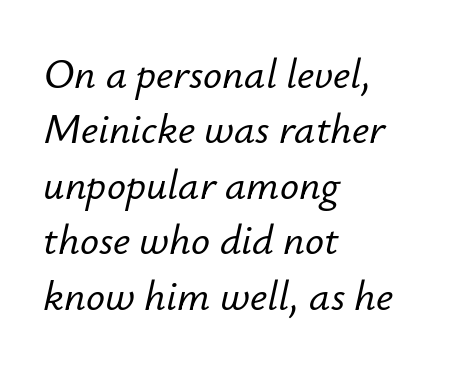
Caption: standard tracking, unaltered. Yep, that's italic — everything's leaning. The foot of each line stays bare and open. Proportional: the letters do not fall into vertical columns.
